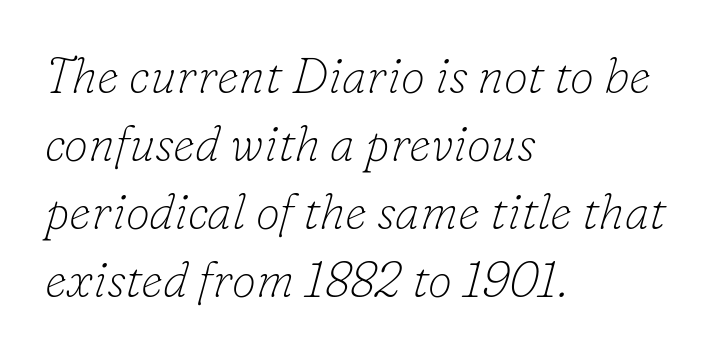
The image shows 49 px thin serif type, italic (leaning right); set left-aligned, normal line spacing (1.39x), normal letter spacing, not underlined; low stroke contrast and a small x-height.
